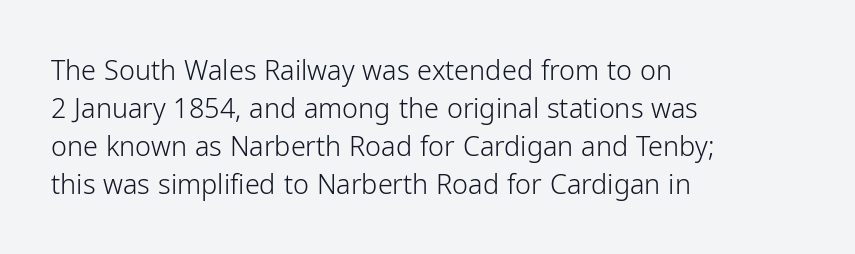
The image shows 27 px text type, upright; set left-aligned, normal line spacing (1.41x), normal letter spacing, not underlined.
